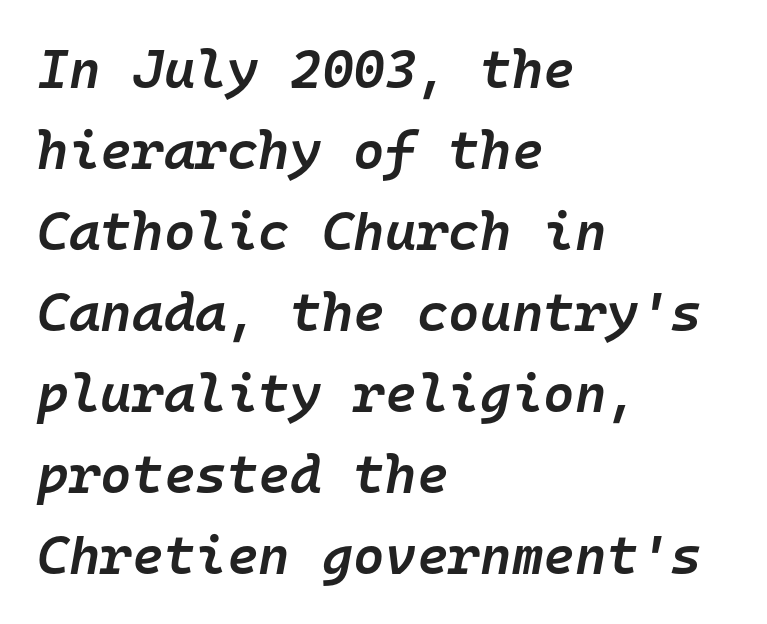
Q: Is the text bold? A: Semi-bold.
Q: Is the text italic (slanted)? A: Yes, it leans right by about 10 degrees.
Q: Is the text underlined? A: No.
Q: How is the paragraph aligned? A: Left-aligned.
Q: Is the spacing between letters normal or unusually wide? A: Normal.
Q: Is the spacing between lines tight, normal or loose? A: Normal.
Q: Width (condensed, normal, or wide)? A: Normal.
Q: Stroke contrast? A: Low.
Q: x-height? A: Medium.
Q: Monospaced? A: Yes.
